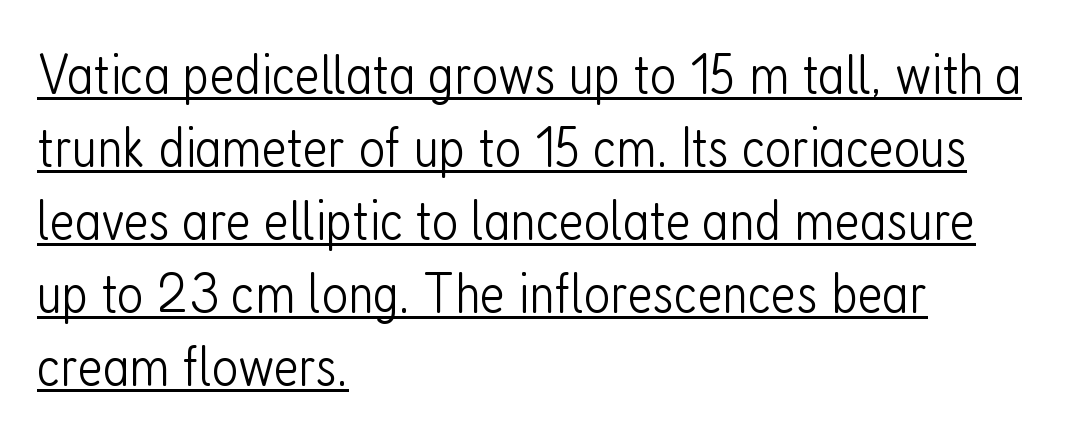
The passage shown is typed in a proportional face where columns would drift. Leftover space on each line is placed entirely after the last word. The text was rendered using a sans face with plain stroke endings. How would I describe the line gaps? Plain and ordinary.
